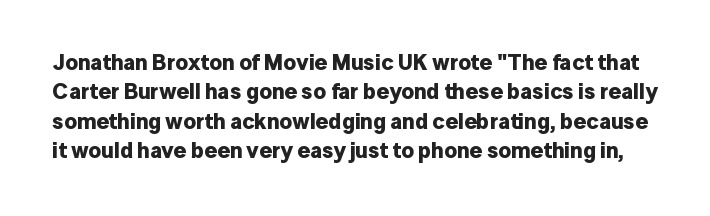
The image shows 22 px bold type, upright; set normal line spacing (1.34x), normal letter spacing, not underlined.
